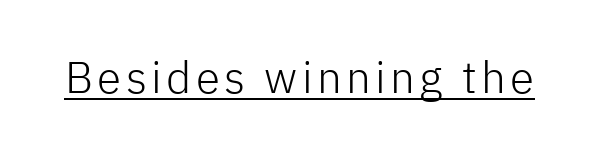
The image shows 44 px light sans-serif type, upright; set underlined; low stroke contrast and a medium x-height.
